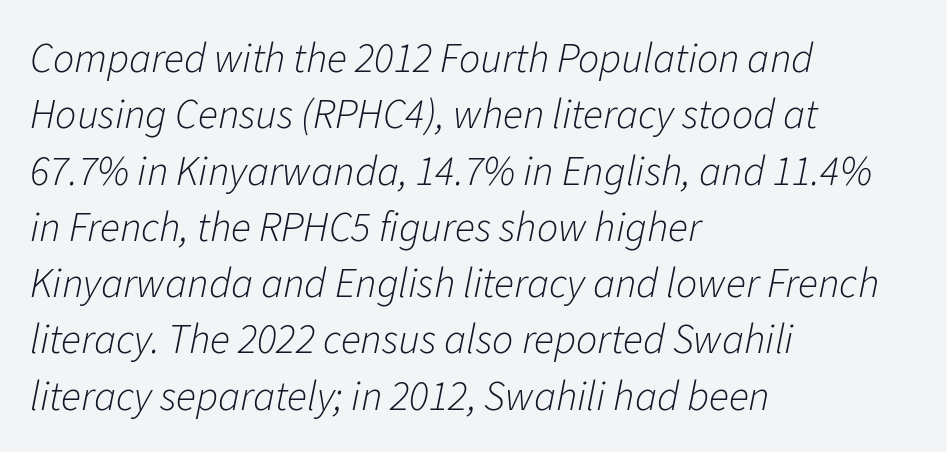
{"italic": "yes", "lean": "right", "slant_degrees": 11, "bold": "no", "weight": "light", "width": "normal", "stroke_contrast": "low", "x_height": "medium", "monospaced": "no", "underline": "no", "align": "left", "line_spacing": "normal", "line_spacing_ratio": 1.34, "letter_spacing": "normal", "letter_spacing_em": 0.0, "glyph_px": 42}
